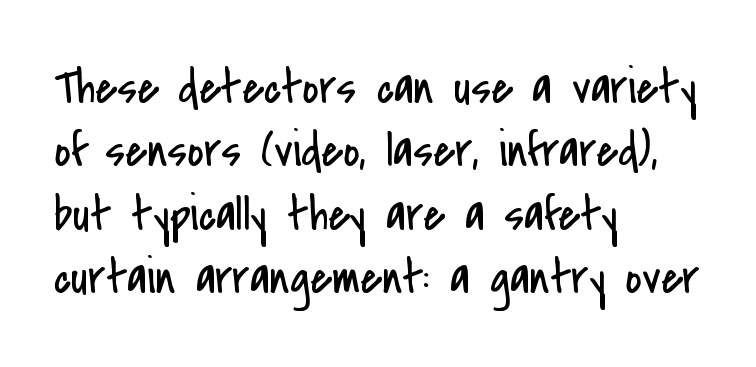
{"serif": "no", "italic": "no", "bold": "no", "weight": "regular", "width": "condensed", "stroke_contrast": "low", "x_height": "small", "monospaced": "no", "underline": "no", "align": "left", "line_spacing": "normal", "line_spacing_ratio": 1.27, "letter_spacing": "normal", "letter_spacing_em": 0.0, "glyph_px": 50}
